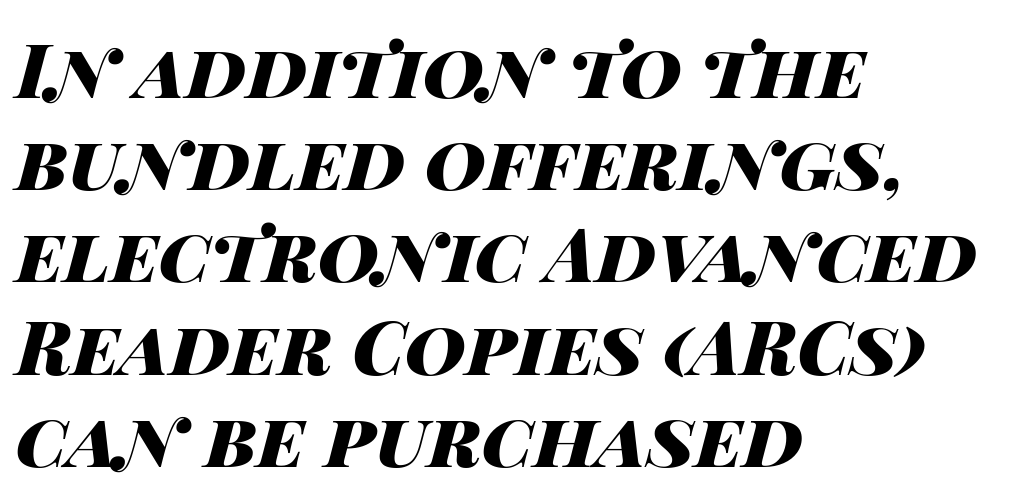
Q: Is the text bold? A: Yes.
Q: Is the text italic (slanted)? A: Yes, it leans right by about 14 degrees.
Q: Is the text underlined? A: No.
Q: How is the paragraph aligned? A: Left-aligned.
Q: Is the spacing between letters normal or unusually wide? A: Normal.
Q: Width (condensed, normal, or wide)? A: Wide.
Q: Stroke contrast? A: High.
Q: x-height? A: Large.
Q: Monospaced? A: No.
